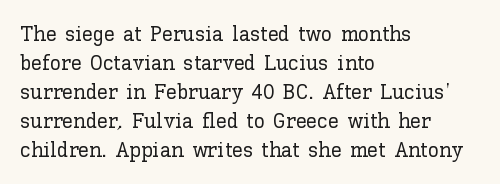
Q: Is the text italic (slanted)? A: No, it is upright.
Q: Is the text underlined? A: No.
Q: How is the paragraph aligned? A: Left-aligned.
Q: Is the spacing between letters normal or unusually wide? A: Normal.
Q: Is the spacing between lines tight, normal or loose? A: Normal.
